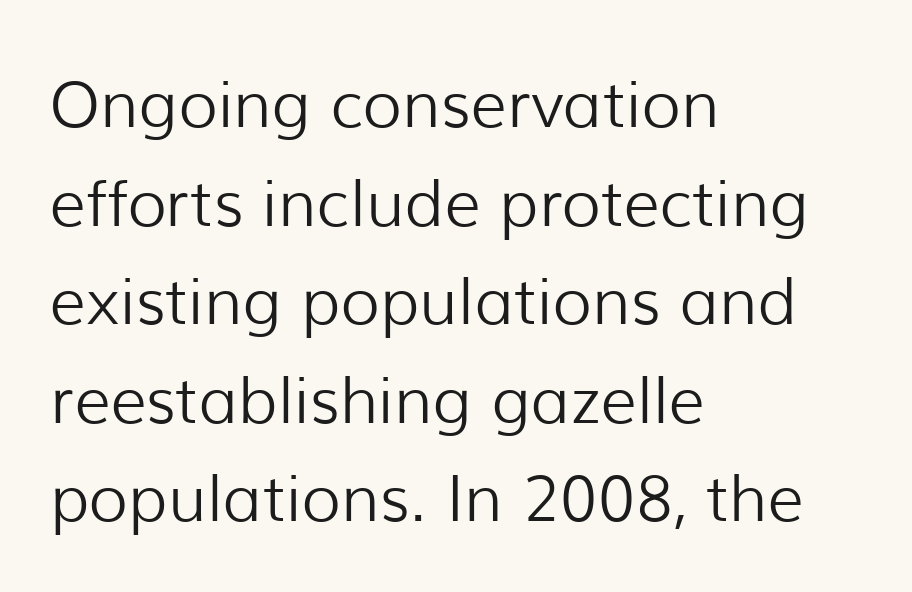
The letters sit at their default tracking, neither squeezed nor spread. Classification — sans serif. The typesetter chose a ragged-right arrangement here. The face looks like a standard text weight, possibly lighter. The lettering holds an erect, upright posture throughout. Looks like regular typesetting: each glyph gets only the width it needs.
